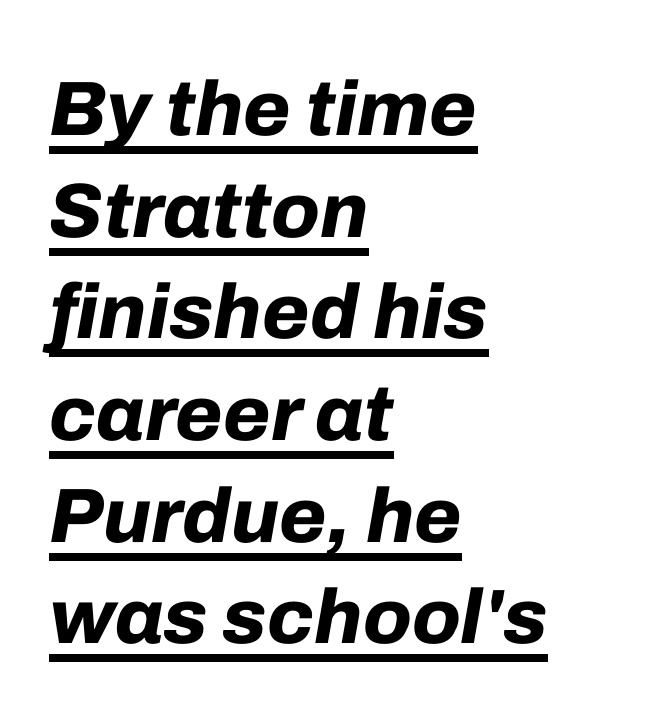
The image shows 77 px bold type, italic (leaning right); set left-aligned, normal line spacing (1.32x), normal letter spacing, underlined; low stroke contrast and a medium x-height.
